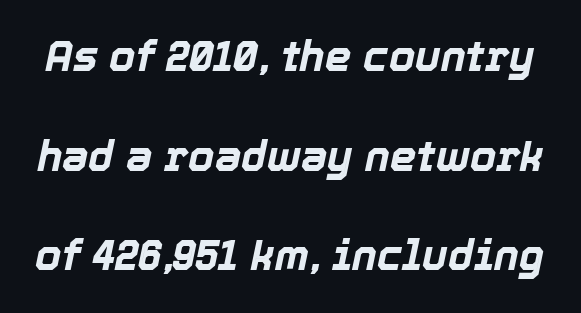
Q: Is the text bold? A: Yes.
Q: Is the text italic (slanted)? A: Yes, it leans right by about 12 degrees.
Q: Is the text underlined? A: No.
Q: Is the spacing between letters normal or unusually wide? A: Normal.
Q: Is the spacing between lines tight, normal or loose? A: Loose.
Q: Width (condensed, normal, or wide)? A: Normal.
Q: x-height? A: Medium.
Q: Monospaced? A: No.
